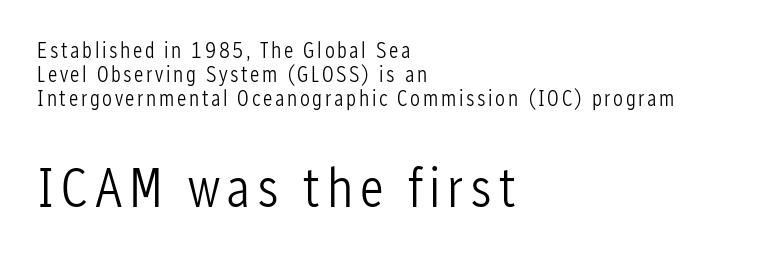
The image shows 56 px light, condensed sans-serif type, upright; set left-aligned, tight line spacing (1.1x), not underlined; the second (bottom) block is 2.55x larger; low stroke contrast and a medium x-height.
